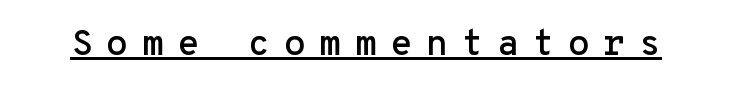
Q: Is the text italic (slanted)? A: No, it is upright.
Q: Is the typeface a serif or a sans-serif typeface? A: Sans-serif.
Q: Is the text underlined? A: Yes.
Q: Is the spacing between letters normal or unusually wide? A: Unusually wide.
Q: Width (condensed, normal, or wide)? A: Normal.
Q: Stroke contrast? A: Low.
Q: x-height? A: Medium.
Q: Monospaced? A: Yes.
